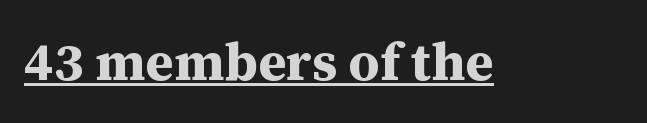
This is underlined copy, the kind a proofreader might mark for attention. Nothing unusual about the tracking: characters are spaced as the font intends. This is roman type, the default non-slanted kind. Are there feet on the stems? There are — it's a serif. Each letter keeps its own natural width here, so spacing adapts to shape.
